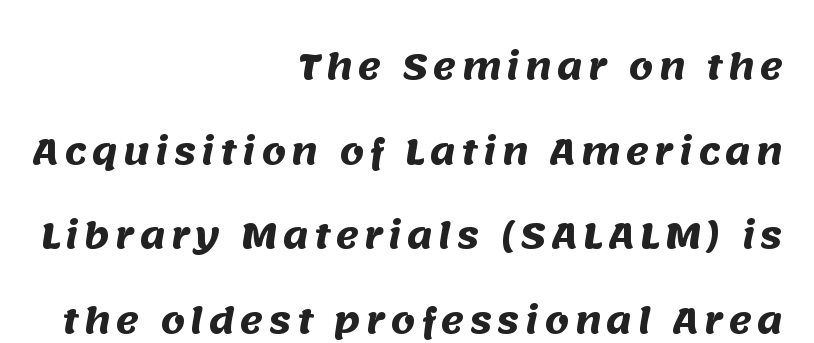
Observe the absence of serifs on each vertical stroke in this sample. The rendering anchors every line to the right-hand side. The string is rendered with underlining switched off. A typesetter would call this leading open, well beyond the default.
